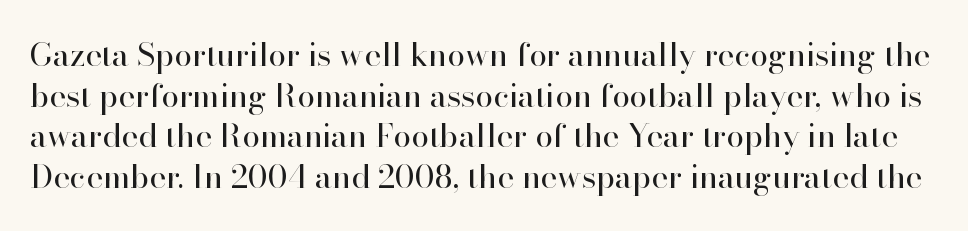
Q: Is the text bold? A: No.
Q: Is the text italic (slanted)? A: No, it is upright.
Q: Is the typeface a serif or a sans-serif typeface? A: Serif.
Q: Is the text underlined? A: No.
Q: Is the spacing between letters normal or unusually wide? A: Normal.
Q: Is the spacing between lines tight, normal or loose? A: Normal.
Q: Width (condensed, normal, or wide)? A: Normal.
Q: Stroke contrast? A: High.
Q: x-height? A: Small.
Q: Monospaced? A: No.
